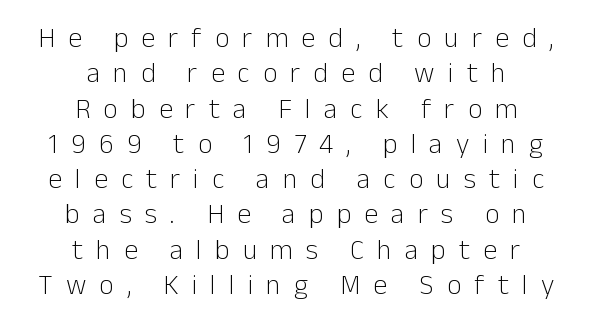
The image shows 28 px light sans-serif type, upright; set centered, normal line spacing (1.26x), unusually wide letter spacing (+0.47 em), not underlined; low stroke contrast and a medium x-height.
